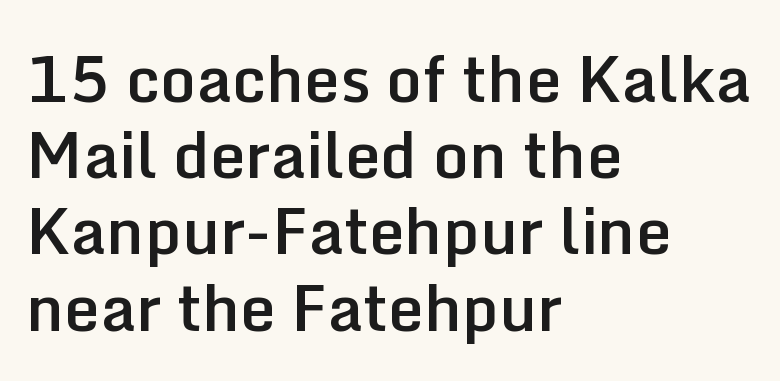
{"serif": "no", "italic": "no", "bold": "semi", "weight": "semibold", "width": "normal", "stroke_contrast": "low", "x_height": "medium", "monospaced": "no", "underline": "no", "align": "left", "line_spacing_ratio": 1.21, "letter_spacing": "normal", "letter_spacing_em": 0.0, "glyph_px": 63}
